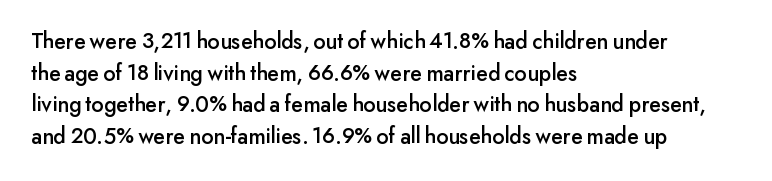
{"italic": "no", "underline": "no", "align": "left", "line_spacing": "normal", "line_spacing_ratio": 1.37, "letter_spacing": "normal", "letter_spacing_em": 0.0, "glyph_px": 23}
